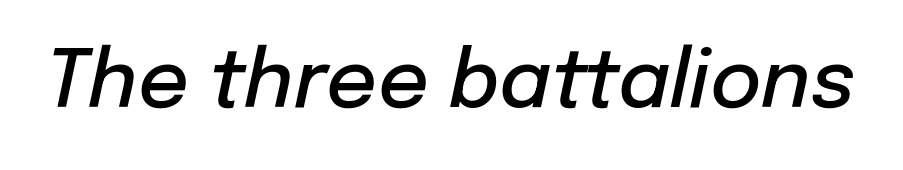
Q: Is the text bold? A: Semi-bold.
Q: Is the text italic (slanted)? A: Yes, it leans right by about 12 degrees.
Q: Is the text underlined? A: No.
Q: Is the spacing between letters normal or unusually wide? A: Normal.
Q: Width (condensed, normal, or wide)? A: Normal.
Q: Stroke contrast? A: Low.
Q: x-height? A: Medium.
Q: Monospaced? A: No.
